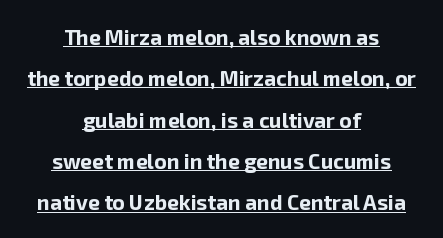
{"italic": "no", "bold": "yes", "underline": "yes", "align": "center", "line_spacing": "loose", "line_spacing_ratio": 1.97, "letter_spacing": "normal", "letter_spacing_em": 0.0, "glyph_px": 21}
